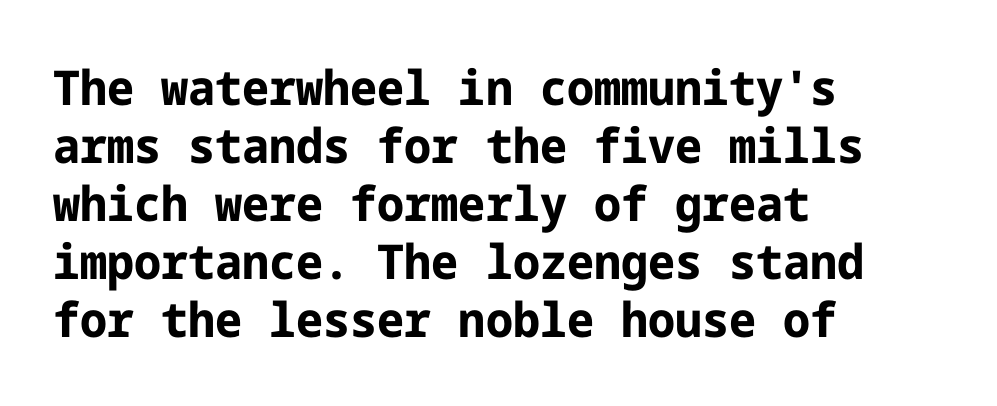
Q: Is the text bold? A: Yes.
Q: Is the text italic (slanted)? A: No, it is upright.
Q: Is the typeface a serif or a sans-serif typeface? A: Sans-serif.
Q: Is the text underlined? A: No.
Q: How is the paragraph aligned? A: Left-aligned.
Q: Is the spacing between letters normal or unusually wide? A: Normal.
Q: Width (condensed, normal, or wide)? A: Normal.
Q: Stroke contrast? A: Low.
Q: x-height? A: Medium.
